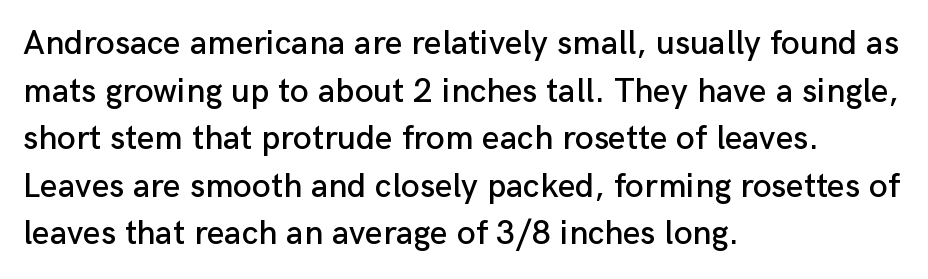
Q: Is the text italic (slanted)? A: No, it is upright.
Q: Is the typeface a serif or a sans-serif typeface? A: Sans-serif.
Q: Is the text underlined? A: No.
Q: How is the paragraph aligned? A: Left-aligned.
Q: Is the spacing between letters normal or unusually wide? A: Normal.
Q: Is the spacing between lines tight, normal or loose? A: Normal.
Q: Width (condensed, normal, or wide)? A: Normal.
Q: Stroke contrast? A: Low.
Q: x-height? A: Medium.
Q: Monospaced? A: No.
